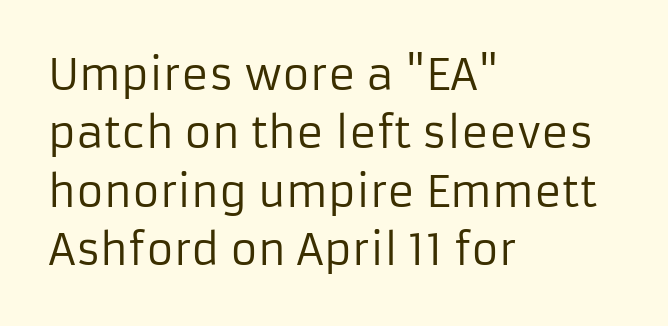
All the whitespace from short lines collects on the right. Observe the ordinary spacing: letters are neighbours, not strangers. Baseline-to-baseline distance is the conventional proportion of letter height. The rendering uses natural spacing where letterforms have individual widths.
